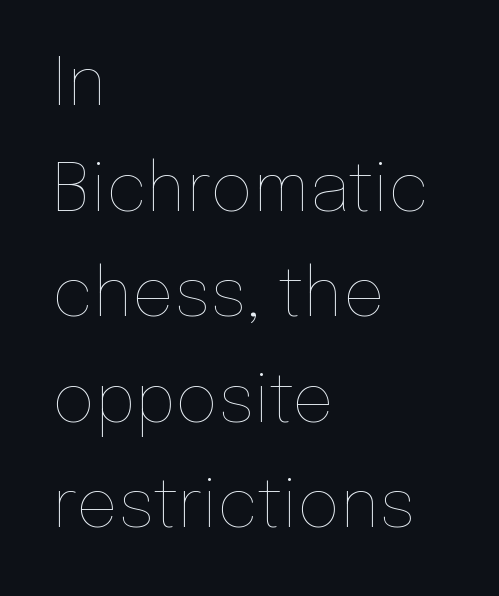
{"italic": "no", "bold": "no", "weight": "thin", "width": "normal", "stroke_contrast": "low", "x_height": "medium", "monospaced": "no", "underline": "no", "align": "left", "line_spacing": "normal", "line_spacing_ratio": 1.6, "letter_spacing": "normal", "letter_spacing_em": 0.0, "glyph_px": 66}
